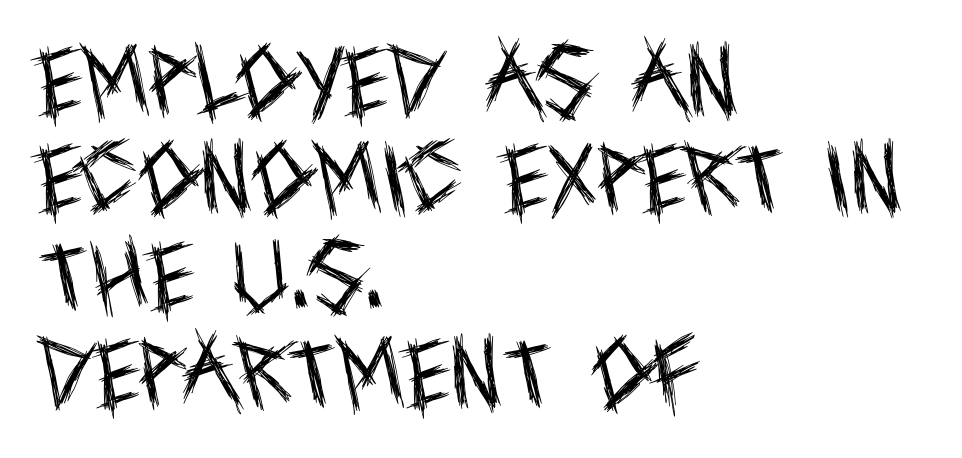
This is roman type, the default non-slanted kind. This is sans-serif lettering, the kind often seen on screens and signage. Honestly, the row spacing looks completely unremarkable. The line texture is even and compact thanks to regular tracking. Descenders are the only things crossing below the line. Compared with a typical body face, this is equally light or lighter still.
